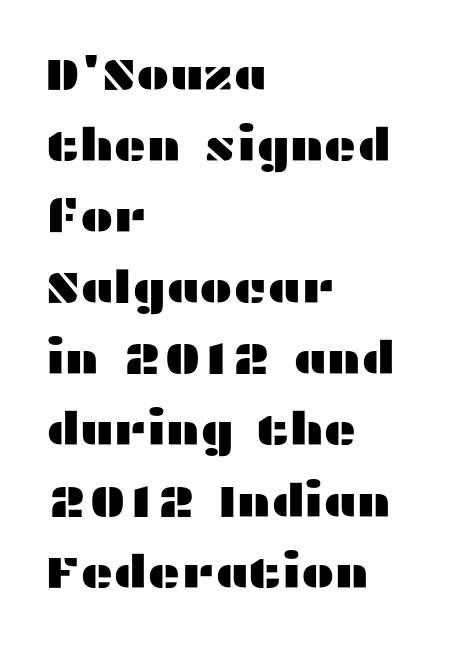
{"serif": "no", "italic": "no", "width": "wide", "stroke_contrast": "medium", "x_height": "medium", "monospaced": "no", "underline": "no", "align": "left", "line_spacing": "normal", "line_spacing_ratio": 1.58, "letter_spacing": "normal", "letter_spacing_em": 0.0, "glyph_px": 45}
